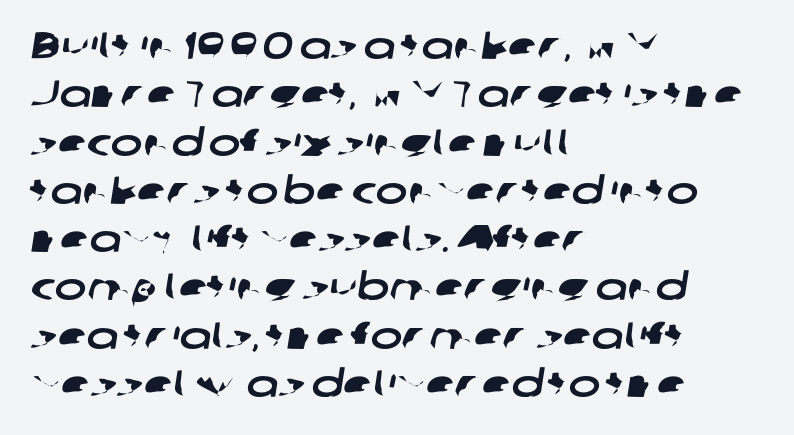
Q: Is the typeface a serif or a sans-serif typeface? A: Sans-serif.
Q: Is the text underlined? A: No.
Q: How is the paragraph aligned? A: Left-aligned.
Q: Is the spacing between letters normal or unusually wide? A: Normal.
Q: Is the spacing between lines tight, normal or loose? A: Normal.
Q: Width (condensed, normal, or wide)? A: Wide.
Q: Stroke contrast? A: Low.
Q: x-height? A: Medium.
Q: Monospaced? A: No.
